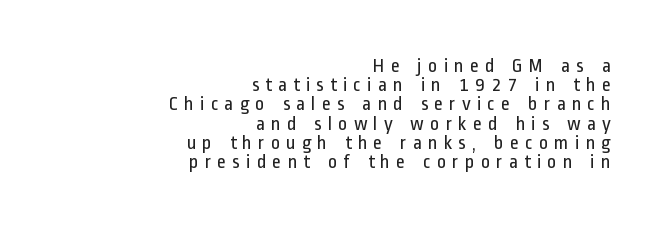
Words appear elongated and porous because spacing is wide. Nobody drew a line under any word here. The block of text is dense from top to bottom, with scant space between rows. Nope, not italic — everything's standing straight.
